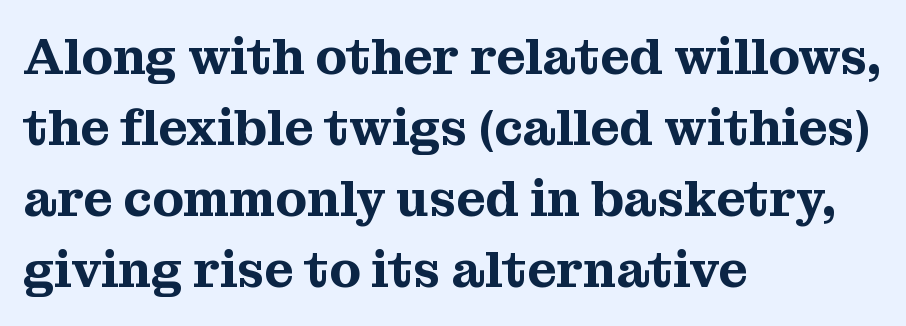
{"serif": "yes", "italic": "no", "width": "normal", "stroke_contrast": "medium", "x_height": "medium", "monospaced": "no", "underline": "no", "align": "left", "line_spacing": "normal", "line_spacing_ratio": 1.39, "letter_spacing": "normal", "letter_spacing_em": 0.0, "glyph_px": 51}
